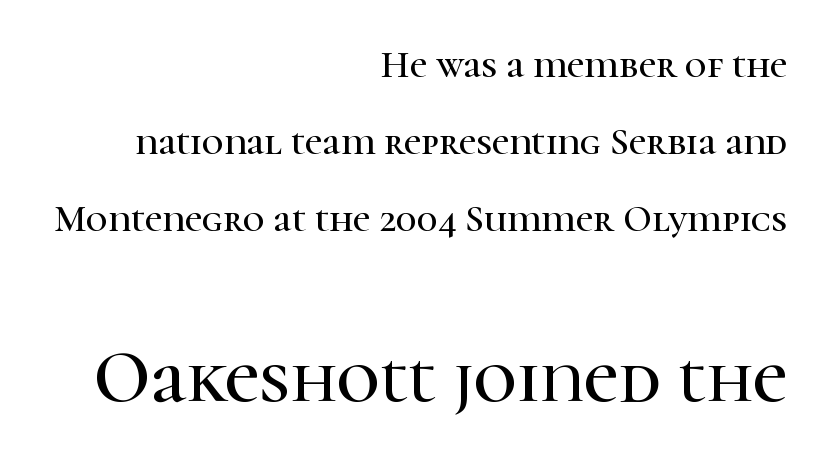
Q: Is the text italic (slanted)? A: No, it is upright.
Q: Is the typeface a serif or a sans-serif typeface? A: Serif.
Q: Is the text underlined? A: No.
Q: How is the paragraph aligned? A: Right-aligned.
Q: Is the spacing between letters normal or unusually wide? A: Normal.
Q: Is the spacing between lines tight, normal or loose? A: Loose.
Q: Which block of text is set in a larger size, the first (top) or the second (bottom)? A: The second (bottom) one.
Q: Width (condensed, normal, or wide)? A: Normal.
Q: Stroke contrast? A: High.
Q: x-height? A: Medium.
Q: Monospaced? A: No.
